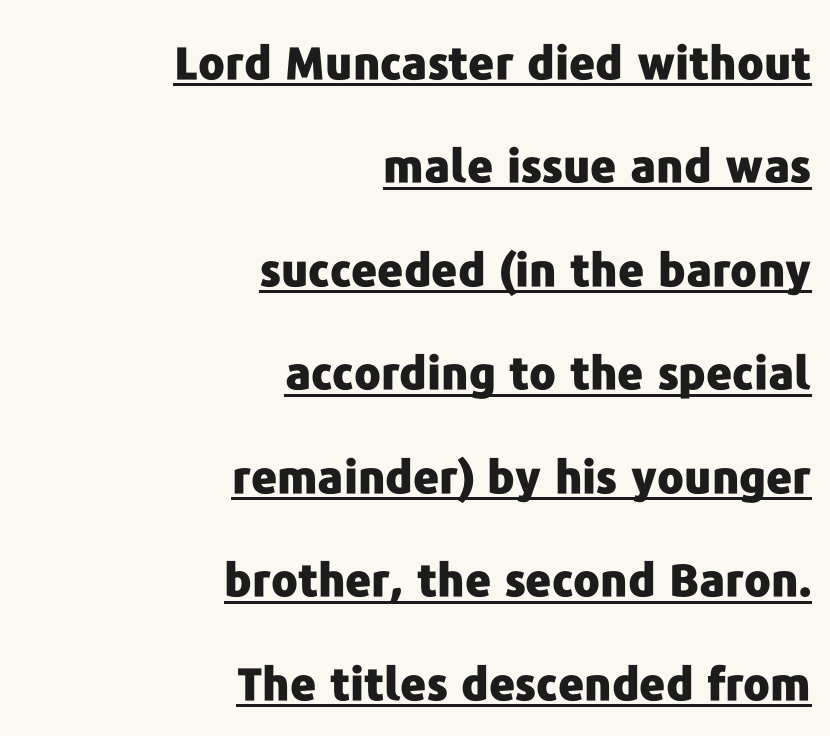
The image shows 45 px heavy sans-serif type, upright; set right-aligned, loose line spacing (2.3x), normal letter spacing, underlined; low stroke contrast and a medium x-height.
